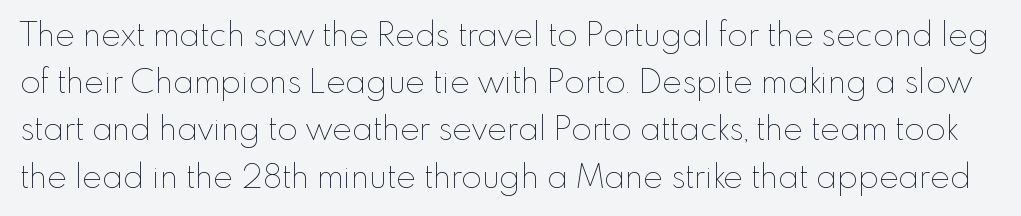
The image shows 33 px thin type, upright; set normal line spacing (1.43x), normal letter spacing, not underlined; low stroke contrast and a small x-height.
